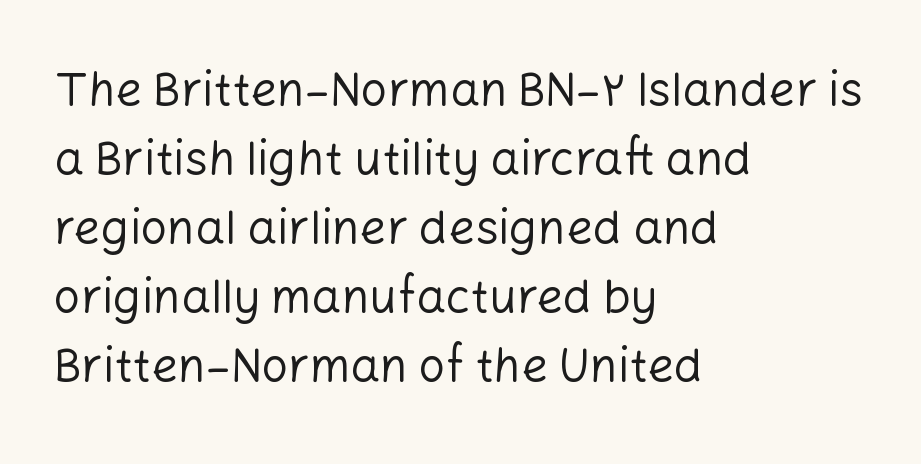
{"serif": "no", "italic": "no", "bold": "no", "weight": "regular", "width": "normal", "stroke_contrast": "low", "x_height": "medium", "monospaced": "no", "underline": "no", "align": "left", "line_spacing": "normal", "line_spacing_ratio": 1.47, "letter_spacing": "normal", "letter_spacing_em": 0.0, "glyph_px": 47}
